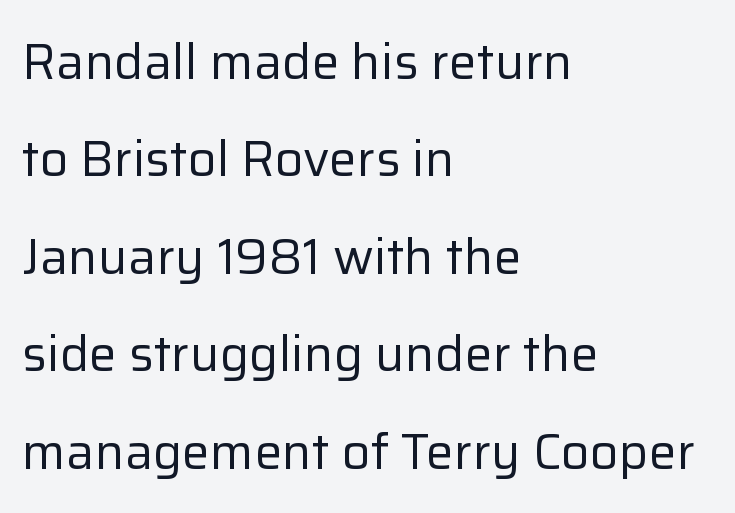
Q: Is the text bold? A: No.
Q: Is the text italic (slanted)? A: No, it is upright.
Q: Is the typeface a serif or a sans-serif typeface? A: Sans-serif.
Q: Is the text underlined? A: No.
Q: How is the paragraph aligned? A: Left-aligned.
Q: Is the spacing between letters normal or unusually wide? A: Normal.
Q: Is the spacing between lines tight, normal or loose? A: Loose.
Q: Width (condensed, normal, or wide)? A: Normal.
Q: Stroke contrast? A: Low.
Q: x-height? A: Medium.
Q: Monospaced? A: No.
